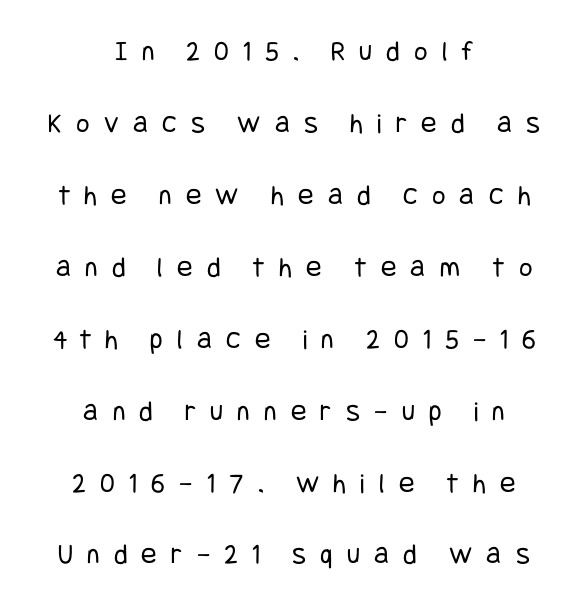
Both edges are ragged and mirror each other, which tells us the setting is centered. The leading is generous, giving the passage an open texture. The lettering holds an erect, upright posture throughout. The face used here is rendered with a markedly widened letterfit. The space beneath each line is pristine and unruled.
